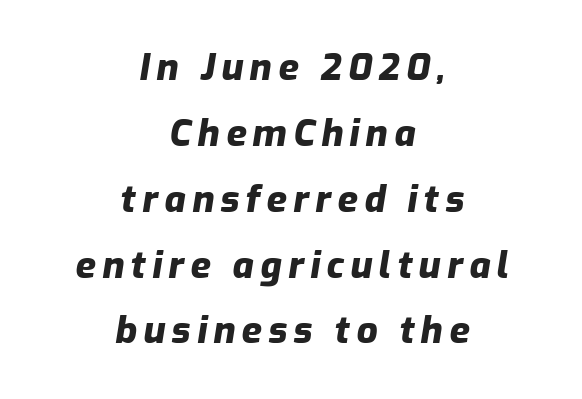
{"italic": "yes", "lean": "right", "slant_degrees": 9, "bold": "yes", "weight": "heavy", "width": "normal", "stroke_contrast": "low", "x_height": "medium", "monospaced": "no", "underline": "no", "align": "center", "line_spacing_ratio": 1.78, "glyph_px": 37}
